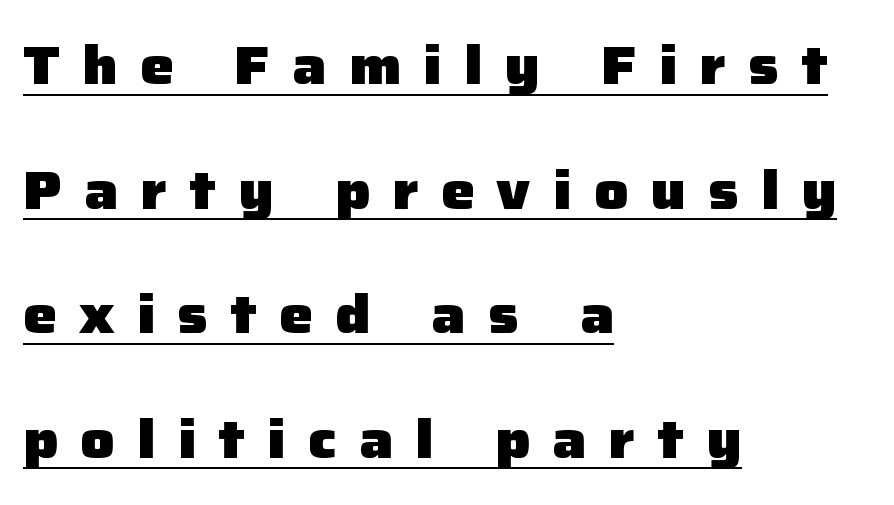
{"serif": "no", "italic": "no", "bold": "yes", "weight": "heavy", "width": "normal", "stroke_contrast": "low", "x_height": "medium", "monospaced": "no", "underline": "yes", "align": "left", "line_spacing": "loose", "line_spacing_ratio": 2.35, "letter_spacing": "wide", "letter_spacing_em": 0.42, "glyph_px": 53}
